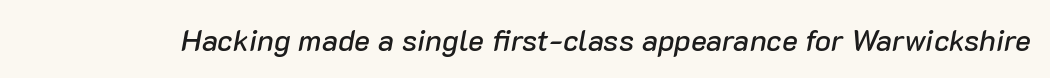
Quick note: italic. The gap between lines stays unmarked. Here the designer chose a conventional face with non-uniform glyph widths. You could call the tracking neutral — neither tight nor loose.
